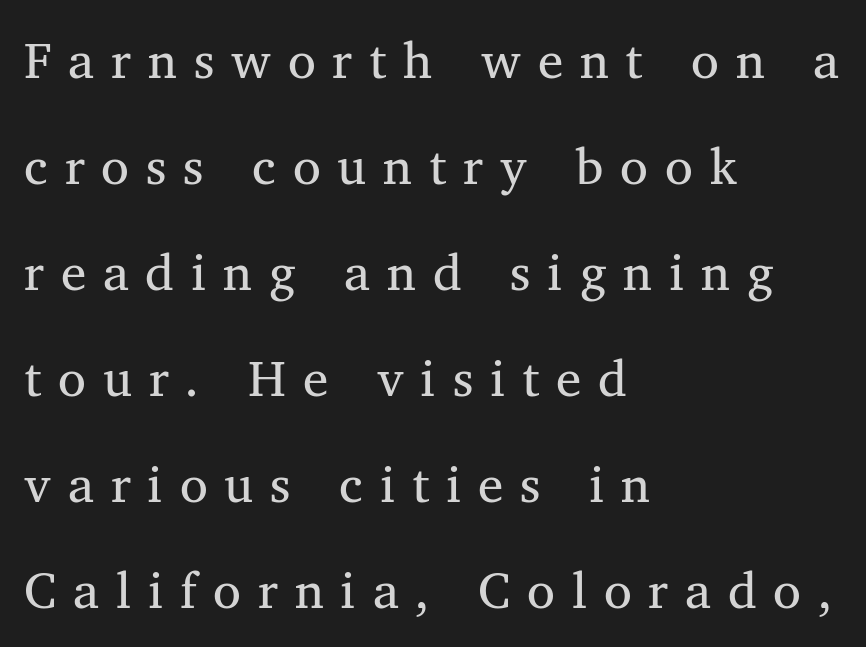
Counters stay open thanks to moderate or lighter strokes. Summary of vertical rhythm: relaxed, with wide interline spacing. Tracking value appears strongly positive — letters spread wide. Honestly, there is no underline to notice here at all.
